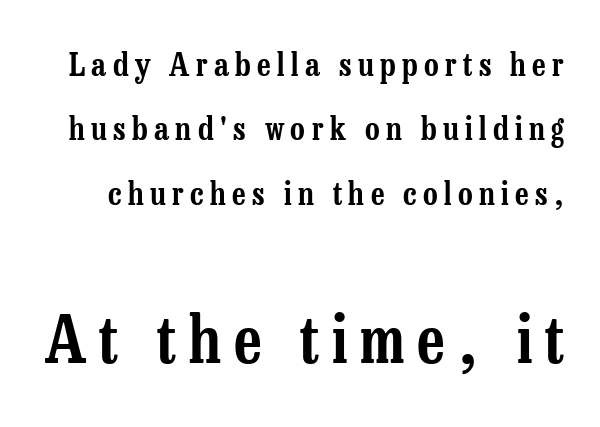
{"serif": "yes", "italic": "no", "width": "condensed", "stroke_contrast": "low", "x_height": "medium", "monospaced": "no", "underline": "no", "line_spacing": "loose", "line_spacing_ratio": 2.01, "letter_spacing": "wide", "letter_spacing_em": 0.2, "larger_block": "second", "size_ratio": 2.03, "glyph_px": 65}
